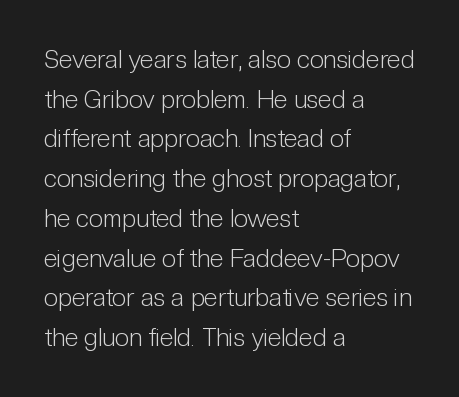
{"italic": "no", "bold": "no", "underline": "no", "align": "left", "line_spacing": "normal", "line_spacing_ratio": 1.59, "letter_spacing": "normal", "letter_spacing_em": 0.0, "glyph_px": 25}
